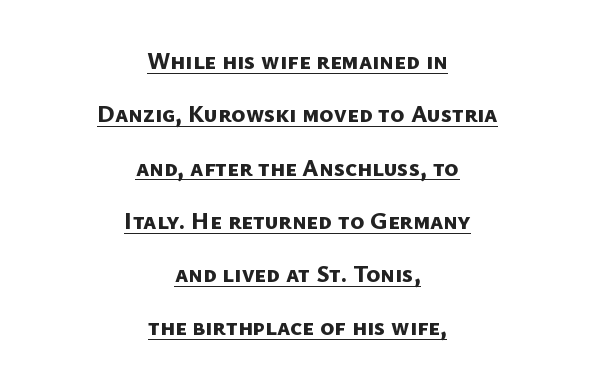
Q: Is the text bold? A: Yes.
Q: Is the text underlined? A: Yes.
Q: How is the paragraph aligned? A: Centered.
Q: Is the spacing between letters normal or unusually wide? A: Normal.
Q: Is the spacing between lines tight, normal or loose? A: Loose.
